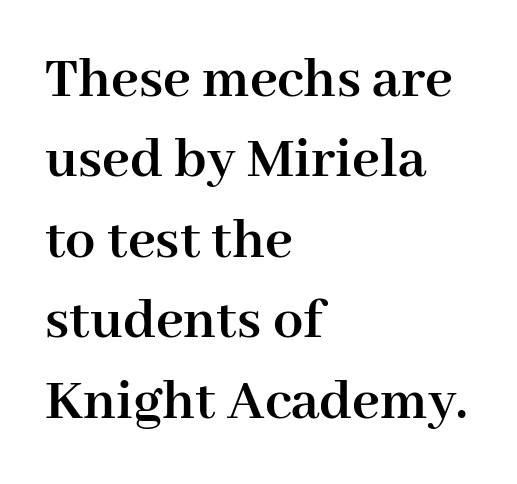
{"serif": "yes", "italic": "no", "bold": "yes", "weight": "semibold", "width": "normal", "stroke_contrast": "high", "x_height": "medium", "monospaced": "no", "underline": "no", "align": "left", "line_spacing": "normal", "line_spacing_ratio": 1.34, "letter_spacing": "normal", "letter_spacing_em": 0.0, "glyph_px": 60}
